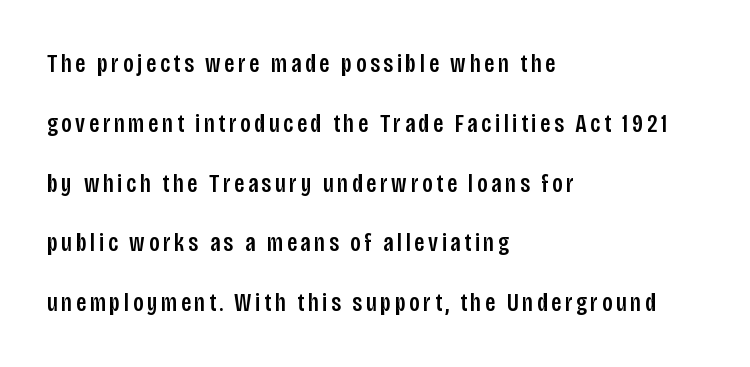
Q: Is the text italic (slanted)? A: No, it is upright.
Q: Is the text underlined? A: No.
Q: How is the paragraph aligned? A: Left-aligned.
Q: Is the spacing between lines tight, normal or loose? A: Loose.
